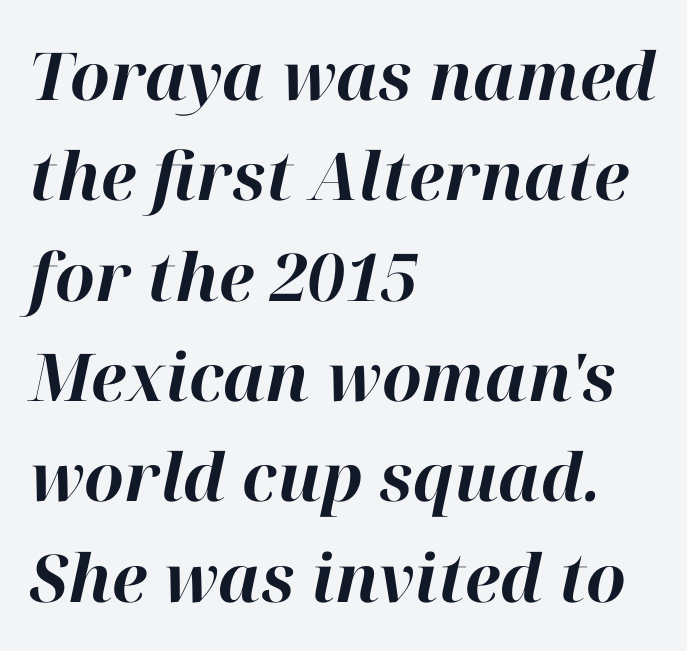
The image shows 66 px bold type, italic (leaning right); set left-aligned, normal line spacing (1.52x), normal letter spacing, not underlined; high stroke contrast and a medium x-height.
